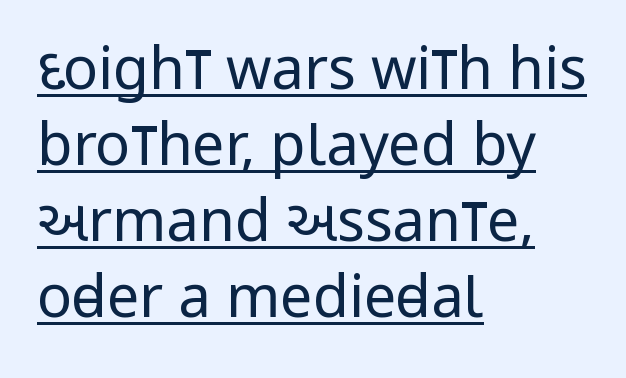
The image shows 58 px regular-weight, condensed sans-serif type, upright; set left-aligned, normal line spacing (1.31x), normal letter spacing, underlined; low stroke contrast and a large x-height.
